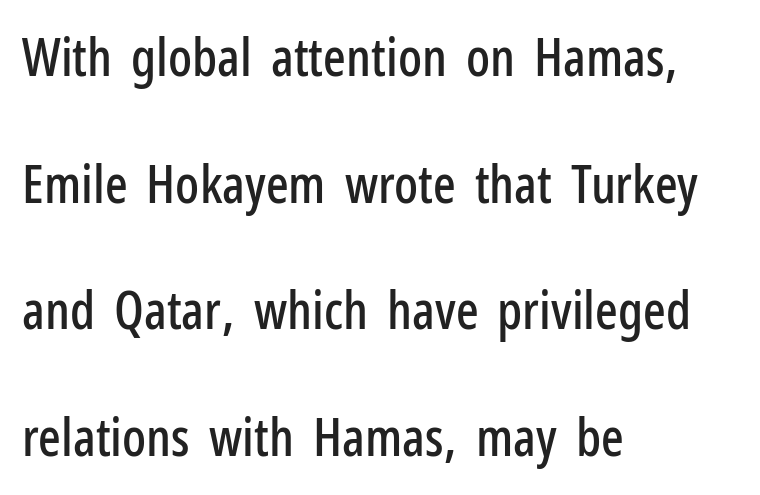
Does the lettering tilt? It doesn't — this is upright. A typesetter would call this leading open, well beyond the default. The rendering keeps characters at their native spacing. Is the block centered? No — it sits flush against the left margin.
